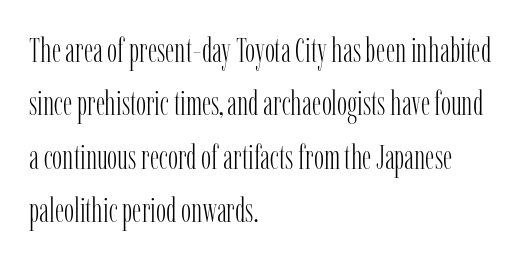
{"serif": "yes", "italic": "no", "bold": "no", "weight": "light", "width": "condensed", "stroke_contrast": "low", "x_height": "medium", "monospaced": "no", "underline": "no", "align": "left", "line_spacing": "normal", "line_spacing_ratio": 1.57, "letter_spacing": "normal", "letter_spacing_em": 0.0, "glyph_px": 34}
